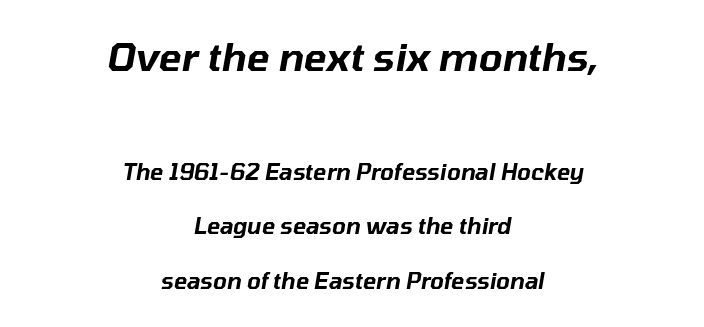
Only glyphs here, with clear space below each row. Every row of glyphs is offset so its center matches the block's center. Italic? Definitely — the glyphs are oblique. In this sample the first text group is rendered at the bigger scale. Here the designer chose a conventional face with non-uniform glyph widths. The gaps between neighbouring characters are ordinary and unremarkable.
